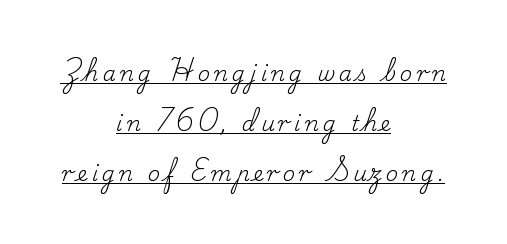
The image shows 21 px text type; set centered, loose line spacing (2.39x), unusually wide letter spacing (+0.2 em), underlined.
